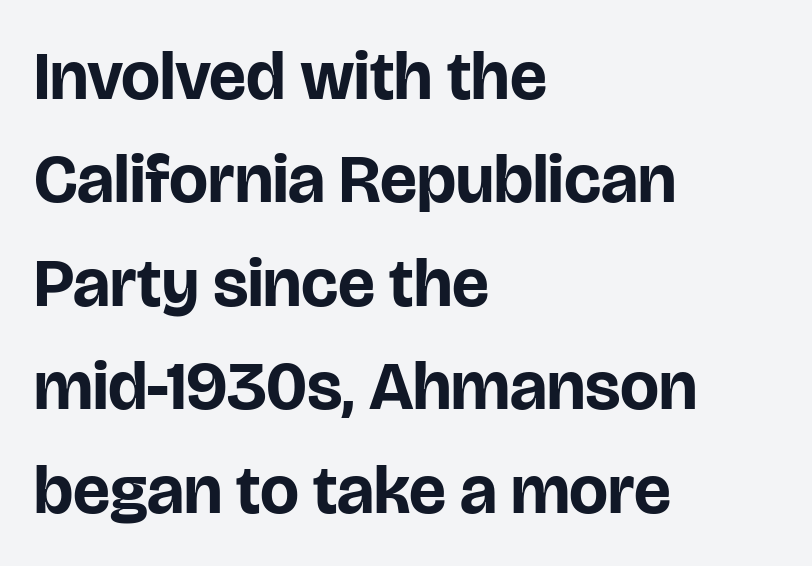
{"serif": "no", "italic": "no", "bold": "yes", "weight": "bold", "width": "normal", "stroke_contrast": "low", "x_height": "large", "monospaced": "no", "underline": "no", "align": "left", "line_spacing": "normal", "line_spacing_ratio": 1.5, "letter_spacing": "normal", "letter_spacing_em": 0.0, "glyph_px": 69}
